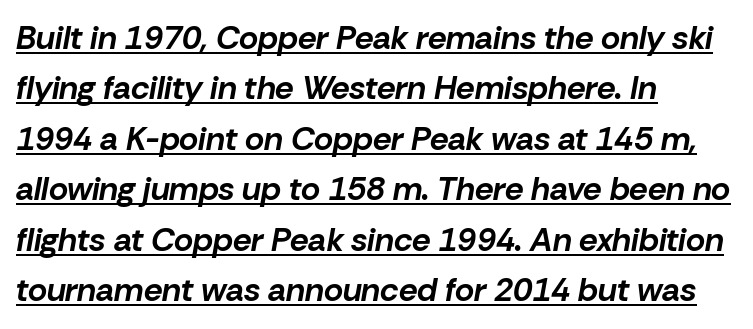
These lines keep a tight, regular rhythm from letter to letter. The paragraph has a hard left edge and a soft right edge. Notice how descenders clear the ascenders below comfortably — that's standard leading. These lines were composed using italics. Think of a printed novel: that variable character pitch is what you see here.
